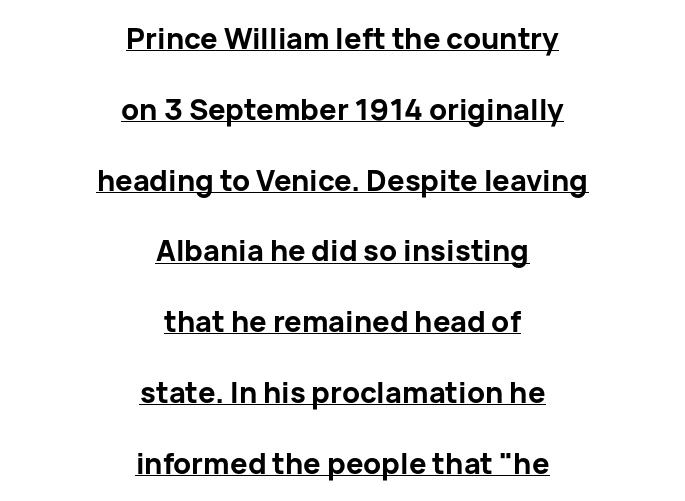
Q: Is the text bold? A: Yes.
Q: Is the text italic (slanted)? A: No, it is upright.
Q: Is the typeface a serif or a sans-serif typeface? A: Sans-serif.
Q: Is the text underlined? A: Yes.
Q: How is the paragraph aligned? A: Centered.
Q: Is the spacing between letters normal or unusually wide? A: Normal.
Q: Is the spacing between lines tight, normal or loose? A: Loose.
Q: Width (condensed, normal, or wide)? A: Normal.
Q: Stroke contrast? A: Low.
Q: x-height? A: Medium.
Q: Monospaced? A: No.
